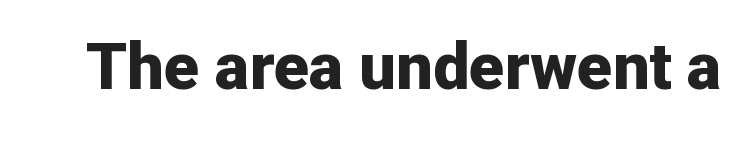
Standard letterfit; no display-style spreading of the glyphs. Character widths vary here, with narrow letters taking less room than wide ones. Emphasis by weight is at full strength: bold. The glyphs are unaccompanied by any horizontal stroke below them. Vertical strokes here are truly vertical. The font family rendered here belongs to the sans-serif group.
